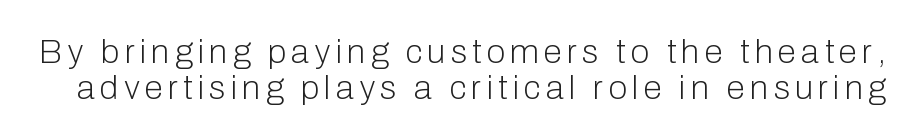
The image shows 34 px light sans-serif type, upright; set tight line spacing (1.05x), not underlined; low stroke contrast and a medium x-height.
